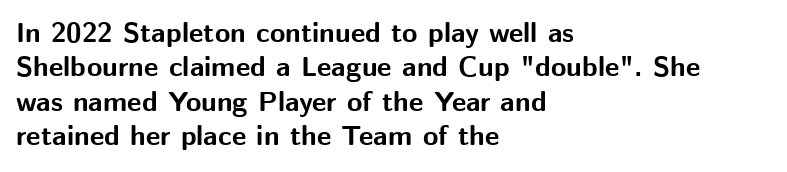
The image shows 28 px bold sans-serif type, upright; set left-aligned, line spacing 1.23x, normal letter spacing, not underlined; medium stroke contrast and a medium x-height.
